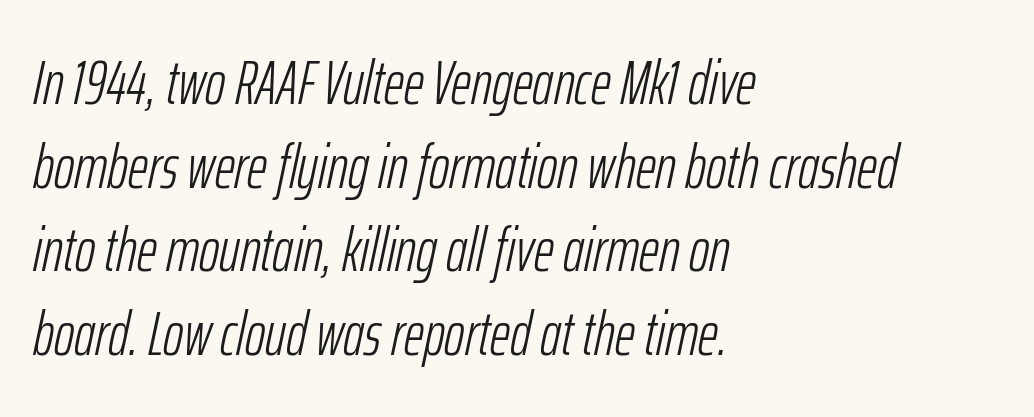
{"italic": "yes", "lean": "right", "slant_degrees": 12, "bold": "no", "weight": "light", "width": "condensed", "stroke_contrast": "low", "x_height": "medium", "monospaced": "no", "underline": "no", "align": "left", "line_spacing": "normal", "line_spacing_ratio": 1.35, "letter_spacing": "normal", "letter_spacing_em": 0.0, "glyph_px": 62}
